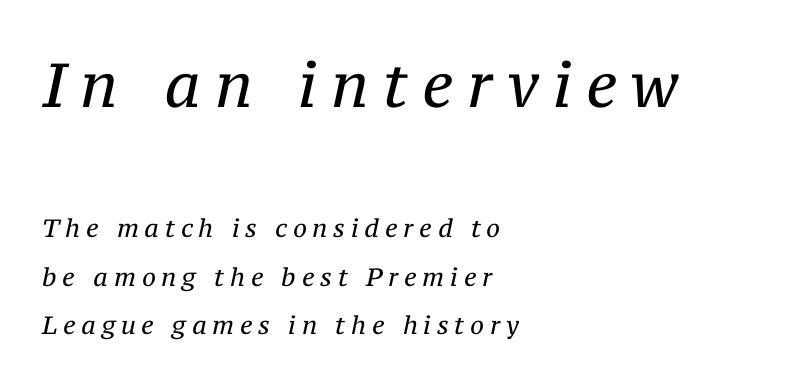
Posture: slanted. Bold? No — there's no thickening of the strokes. Lines of text with bare space underneath. Notice how the passage keeps a crisp vertical edge on the left only. Larger block? The one above; the one below is distinctly smaller. You could only call the tracking loose — the letters float apart.
